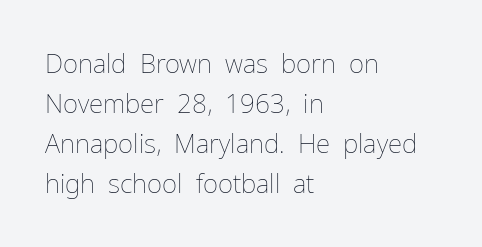
Descender tails drop into unmarked territory. Stroke mass is kept to a normal reading level or below. Default kerning and tracking; the words read as compact shapes. Teacher's note: observe the even left margin — that is flush-left alignment.
